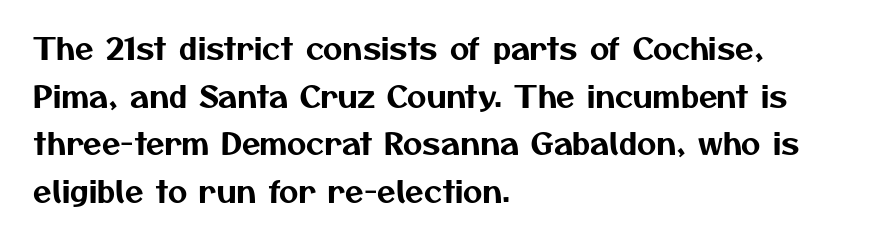
Q: Is the typeface a serif or a sans-serif typeface? A: Sans-serif.
Q: Is the text underlined? A: No.
Q: How is the paragraph aligned? A: Left-aligned.
Q: Is the spacing between letters normal or unusually wide? A: Normal.
Q: Is the spacing between lines tight, normal or loose? A: Normal.
Q: Width (condensed, normal, or wide)? A: Normal.
Q: Stroke contrast? A: Medium.
Q: x-height? A: Medium.
Q: Monospaced? A: No.
